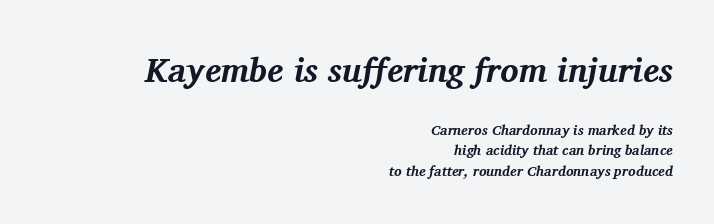
Size contrast runs from large at the top to small at the bottom. Honestly, there is no underline to notice here at all. Summary of weight: heavy, a full bold. The rendering uses natural spacing where letterforms have individual widths. If you drew a ruler down the right edge, every line would touch it. Emphasis-style slanted type is in use.
